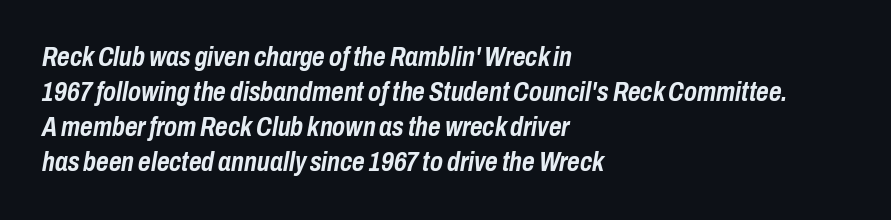
{"italic": "yes", "lean": "right", "slant_degrees": 10, "bold": "yes", "underline": "no", "align": "left", "line_spacing": "normal", "line_spacing_ratio": 1.3, "letter_spacing": "normal", "letter_spacing_em": 0.0, "glyph_px": 27}
